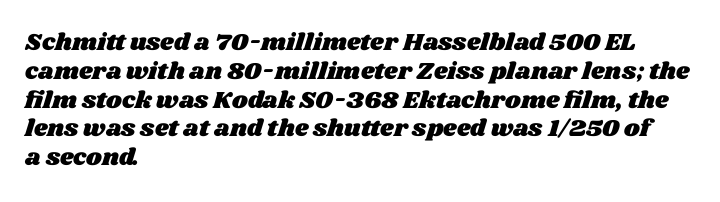
{"underline": "no", "align": "left", "line_spacing_ratio": 1.2, "letter_spacing": "normal", "letter_spacing_em": 0.0, "glyph_px": 24}
